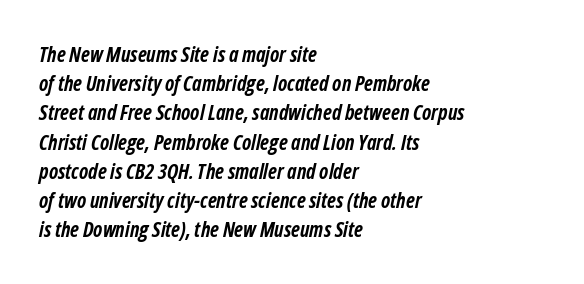
{"italic": "yes", "lean": "right", "slant_degrees": 12, "bold": "yes", "underline": "no", "align": "left", "line_spacing": "normal", "line_spacing_ratio": 1.39, "letter_spacing": "normal", "letter_spacing_em": 0.0, "glyph_px": 21}
